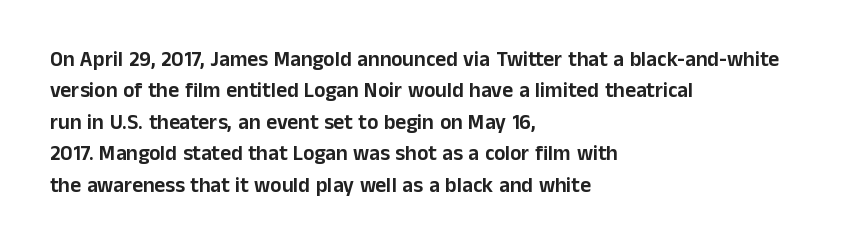
The image shows 21 px text type, upright; set left-aligned, normal line spacing (1.5x), normal letter spacing, not underlined.
